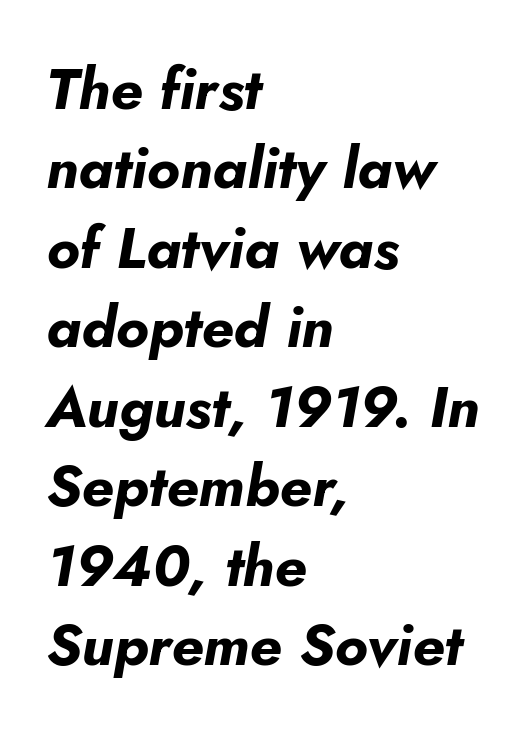
The image shows 58 px bold type, italic (leaning right); set left-aligned, normal line spacing (1.37x), normal letter spacing, not underlined; low stroke contrast and a small x-height.
